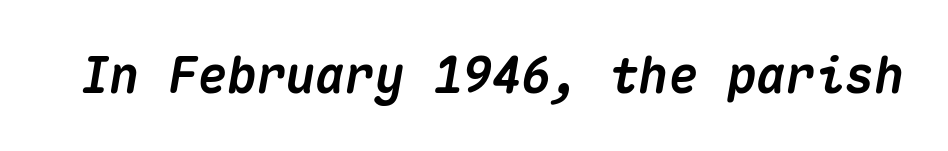
{"italic": "yes", "lean": "right", "slant_degrees": 10, "bold": "yes", "weight": "heavy", "width": "normal", "stroke_contrast": "medium", "x_height": "medium", "monospaced": "yes", "underline": "no", "letter_spacing": "normal", "letter_spacing_em": 0.0, "glyph_px": 49}
